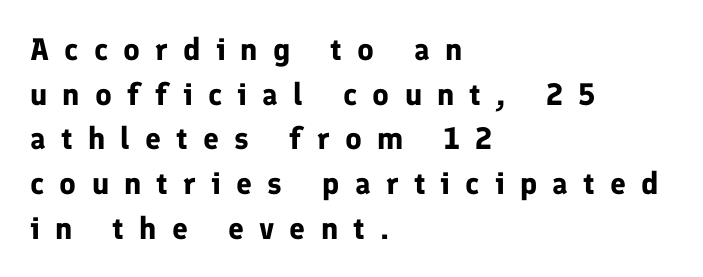
The face used here is a sans, in the tradition of grotesques and geometrics. A dark, heavy texture on the line: the type is bold. Think of a printed novel: that variable character pitch is what you see here. How would I describe the line gaps? Plain and ordinary. Line beginnings align vertically; line endings do not.
